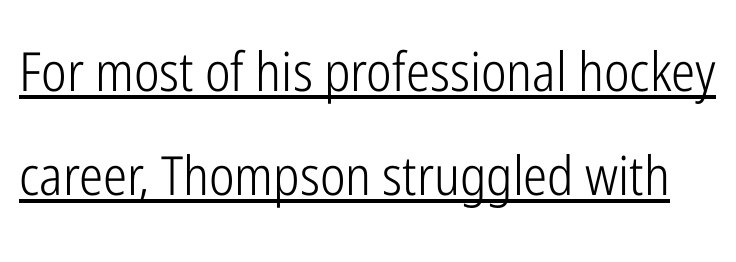
The image shows 54 px light, condensed sans-serif type, upright; set loose line spacing (1.93x), normal letter spacing, underlined; low stroke contrast and a medium x-height.
